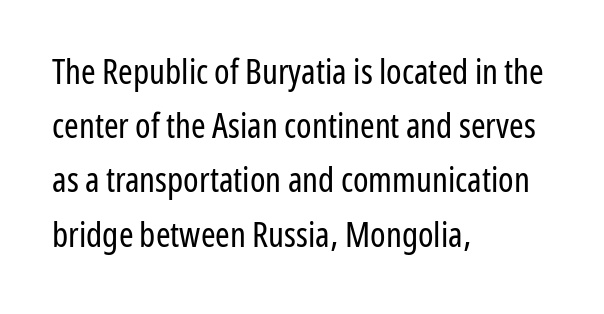
The image shows 35 px regular-weight, condensed sans-serif type, upright; set left-aligned, normal line spacing (1.55x), normal letter spacing, not underlined; low stroke contrast and a medium x-height.
